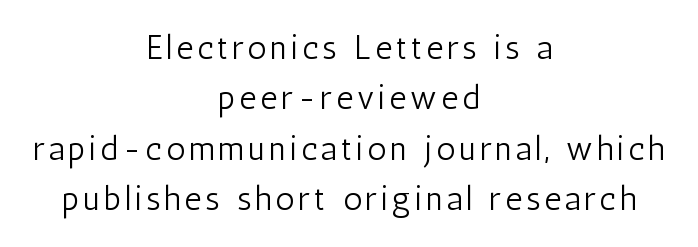
The image shows 33 px light, condensed sans-serif type, upright; set centered, normal line spacing (1.53x), not underlined; low stroke contrast and a medium x-height.
